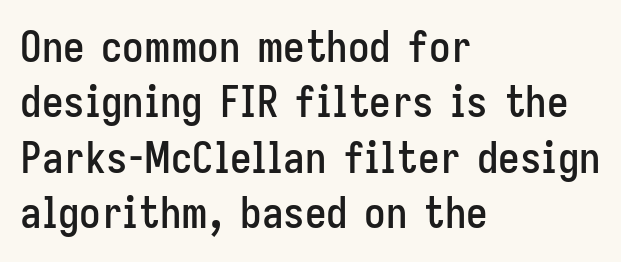
Q: Is the text italic (slanted)? A: No, it is upright.
Q: Is the typeface a serif or a sans-serif typeface? A: Sans-serif.
Q: Is the text underlined? A: No.
Q: How is the paragraph aligned? A: Left-aligned.
Q: Is the spacing between letters normal or unusually wide? A: Normal.
Q: Is the spacing between lines tight, normal or loose? A: Normal.
Q: Width (condensed, normal, or wide)? A: Condensed.
Q: Stroke contrast? A: Low.
Q: x-height? A: Medium.
Q: Monospaced? A: No.
